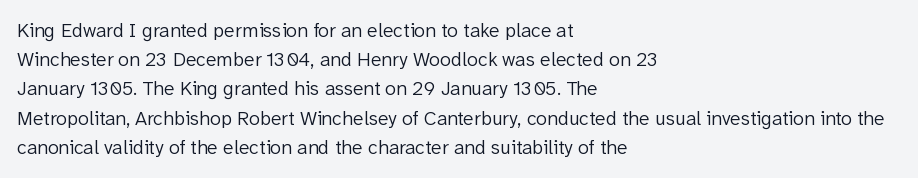
Q: Is the text bold? A: No.
Q: Is the text italic (slanted)? A: No, it is upright.
Q: Is the text underlined? A: No.
Q: How is the paragraph aligned? A: Left-aligned.
Q: Is the spacing between letters normal or unusually wide? A: Normal.
Q: Is the spacing between lines tight, normal or loose? A: Normal.
